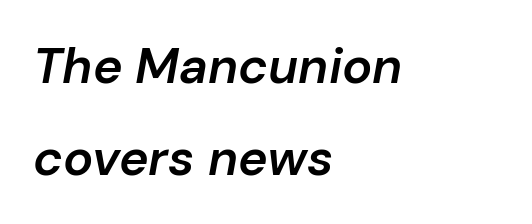
The image shows 50 px semibold type, italic (leaning right); set left-aligned, line spacing 1.84x, normal letter spacing, not underlined; low stroke contrast and a medium x-height.
